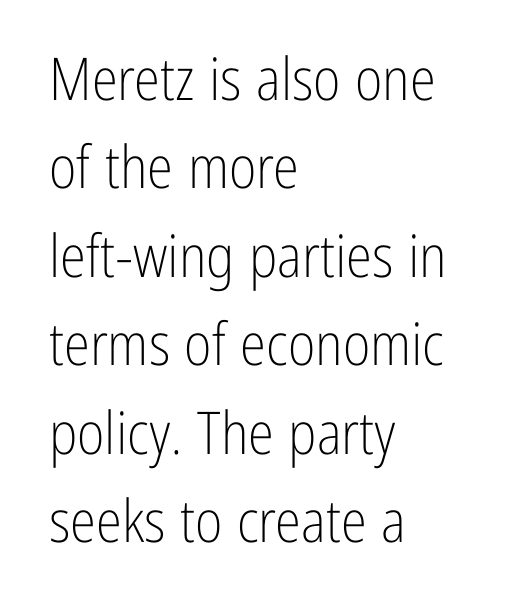
The image shows 59 px light, condensed sans-serif type, upright; set left-aligned, normal line spacing (1.5x), normal letter spacing, not underlined; low stroke contrast and a medium x-height.
